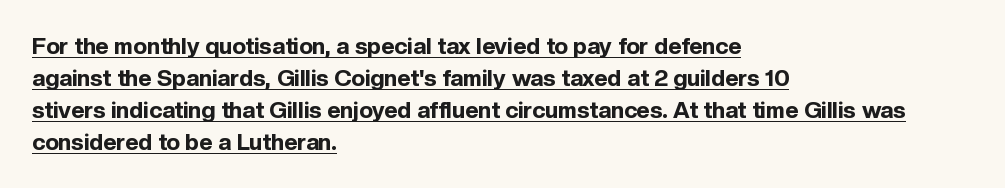
Emphasis by weight is at full strength: bold. Layout note: lines flush left. Students, note that the glyphs here touch the page at normal intervals. The letters stand straight up with perfectly vertical stems. In designer terms, the underline attribute is active on this setting. Successive baselines arrive at the customary interval.
